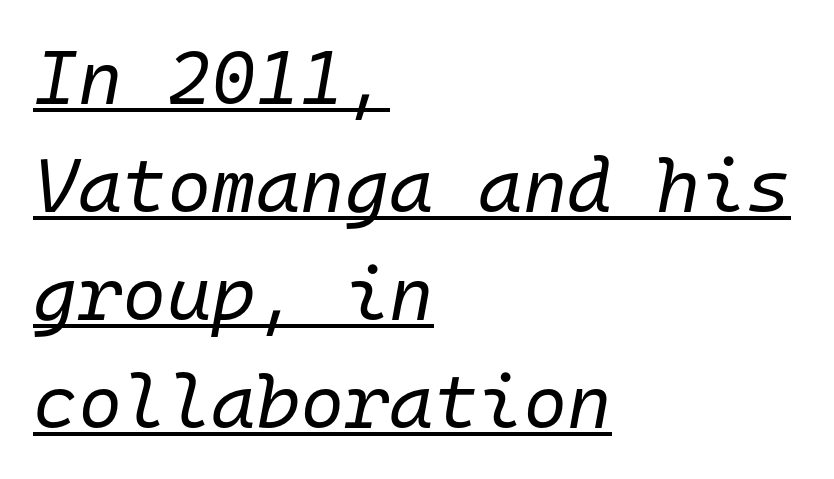
The image shows 76 px regular-weight type, italic (leaning right), monospaced; set left-aligned, normal line spacing (1.42x), normal letter spacing, underlined; low stroke contrast and a medium x-height.
